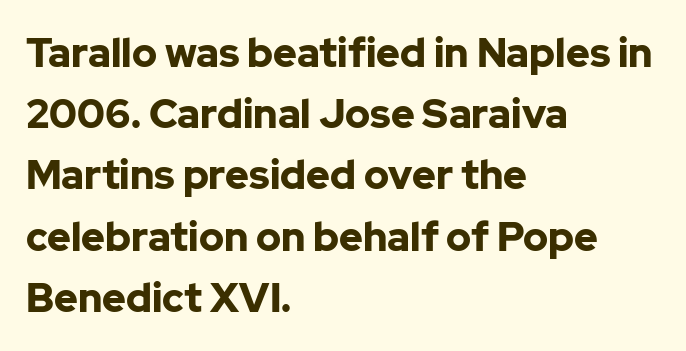
The image shows 40 px bold sans-serif type, upright; set left-aligned, normal line spacing (1.53x), normal letter spacing, not underlined; low stroke contrast and a medium x-height.
